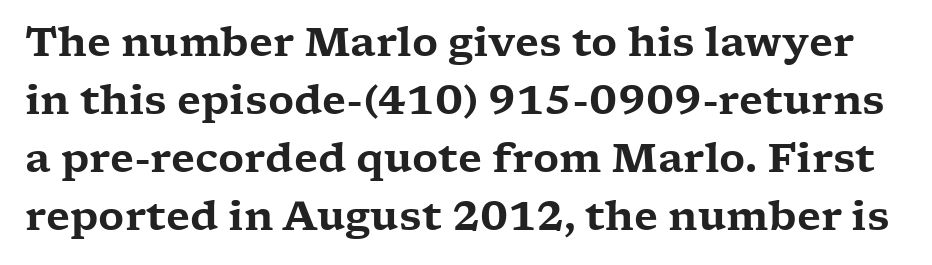
Q: Is the text italic (slanted)? A: No, it is upright.
Q: Is the typeface a serif or a sans-serif typeface? A: Serif.
Q: Is the text underlined? A: No.
Q: Is the spacing between letters normal or unusually wide? A: Normal.
Q: Is the spacing between lines tight, normal or loose? A: Normal.
Q: Width (condensed, normal, or wide)? A: Wide.
Q: Stroke contrast? A: Low.
Q: x-height? A: Medium.
Q: Monospaced? A: No.
